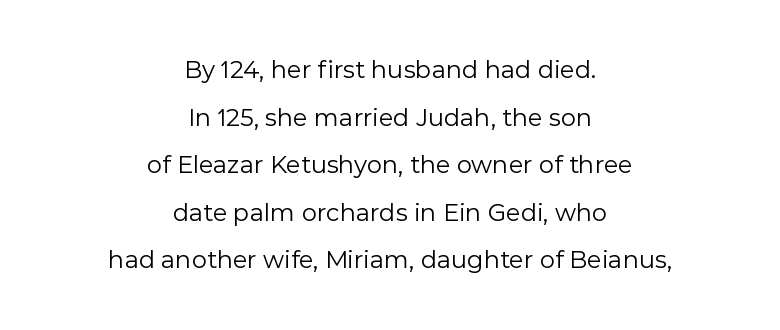
The image shows 24 px text type, upright; set centered, loose line spacing (1.98x), normal letter spacing, not underlined.
